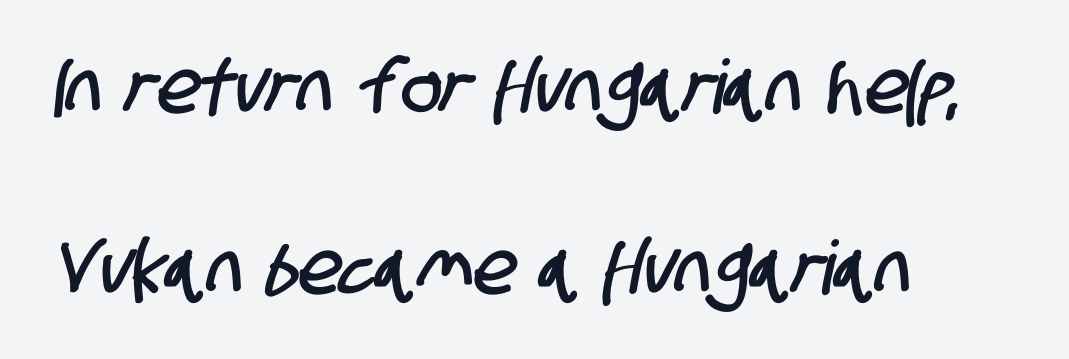
Q: Is the typeface a serif or a sans-serif typeface? A: Sans-serif.
Q: Is the text underlined? A: No.
Q: How is the paragraph aligned? A: Left-aligned.
Q: Is the spacing between letters normal or unusually wide? A: Normal.
Q: Is the spacing between lines tight, normal or loose? A: Loose.
Q: Width (condensed, normal, or wide)? A: Condensed.
Q: Stroke contrast? A: Low.
Q: x-height? A: Large.
Q: Monospaced? A: No.
